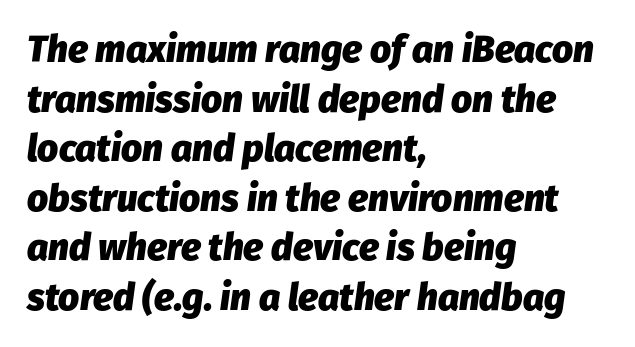
Q: Is the text bold? A: Yes.
Q: Is the text italic (slanted)? A: Yes, it leans right by about 8 degrees.
Q: Is the text underlined? A: No.
Q: How is the paragraph aligned? A: Left-aligned.
Q: Is the spacing between letters normal or unusually wide? A: Normal.
Q: Is the spacing between lines tight, normal or loose? A: Normal.
Q: Width (condensed, normal, or wide)? A: Normal.
Q: Stroke contrast? A: Low.
Q: x-height? A: Medium.
Q: Monospaced? A: No.
